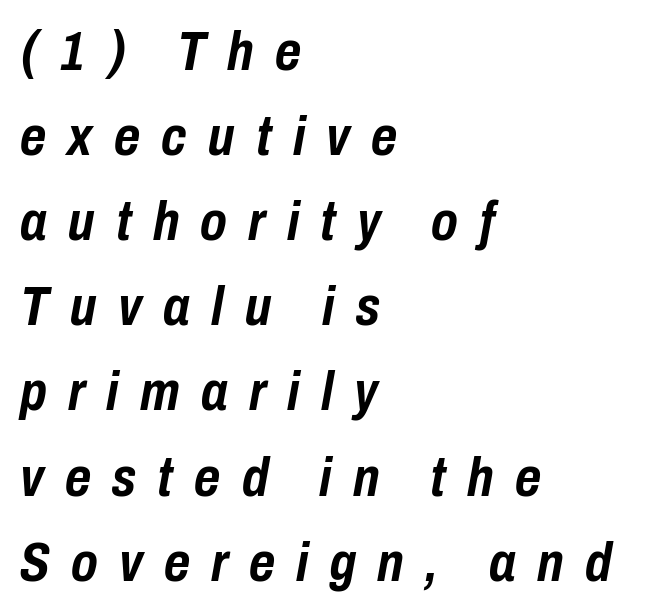
{"italic": "yes", "lean": "right", "slant_degrees": 10, "bold": "yes", "weight": "semibold", "width": "condensed", "stroke_contrast": "low", "x_height": "medium", "monospaced": "no", "underline": "no", "align": "left", "line_spacing": "normal", "line_spacing_ratio": 1.52, "letter_spacing": "wide", "letter_spacing_em": 0.38, "glyph_px": 56}
